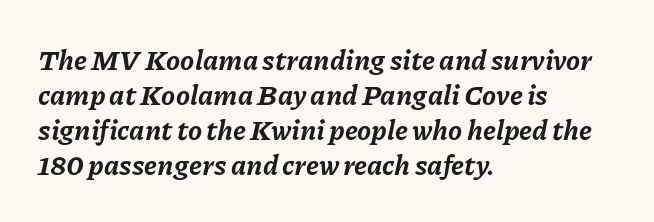
Q: Is the text bold? A: Yes.
Q: Is the text italic (slanted)? A: Yes, it leans right by about 11 degrees.
Q: Is the text underlined? A: No.
Q: How is the paragraph aligned? A: Left-aligned.
Q: Is the spacing between letters normal or unusually wide? A: Normal.
Q: Is the spacing between lines tight, normal or loose? A: Normal.
Q: Width (condensed, normal, or wide)? A: Normal.
Q: Stroke contrast? A: Low.
Q: x-height? A: Medium.
Q: Monospaced? A: No.
